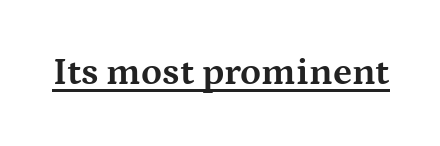
{"serif": "yes", "italic": "no", "bold": "yes", "weight": "bold", "width": "wide", "stroke_contrast": "medium", "x_height": "medium", "monospaced": "no", "underline": "yes", "letter_spacing": "normal", "letter_spacing_em": 0.0, "glyph_px": 38}
